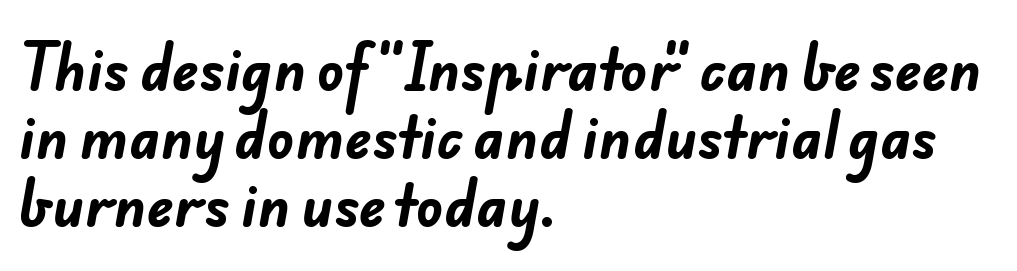
Q: Is the text bold? A: Yes.
Q: Is the typeface a serif or a sans-serif typeface? A: Sans-serif.
Q: Is the text underlined? A: No.
Q: How is the paragraph aligned? A: Left-aligned.
Q: Is the spacing between letters normal or unusually wide? A: Normal.
Q: Width (condensed, normal, or wide)? A: Normal.
Q: Stroke contrast? A: Low.
Q: x-height? A: Small.
Q: Monospaced? A: No.
